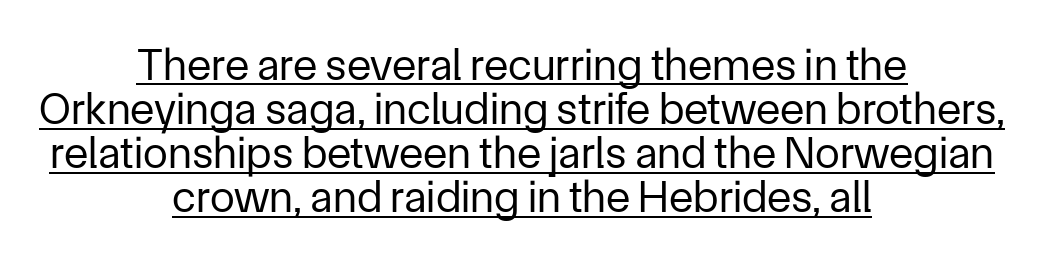
{"serif": "no", "italic": "no", "bold": "no", "weight": "regular", "width": "normal", "stroke_contrast": "low", "x_height": "medium", "monospaced": "no", "underline": "yes", "align": "center", "line_spacing": "tight", "line_spacing_ratio": 0.98, "letter_spacing": "normal", "letter_spacing_em": 0.0, "glyph_px": 45}
